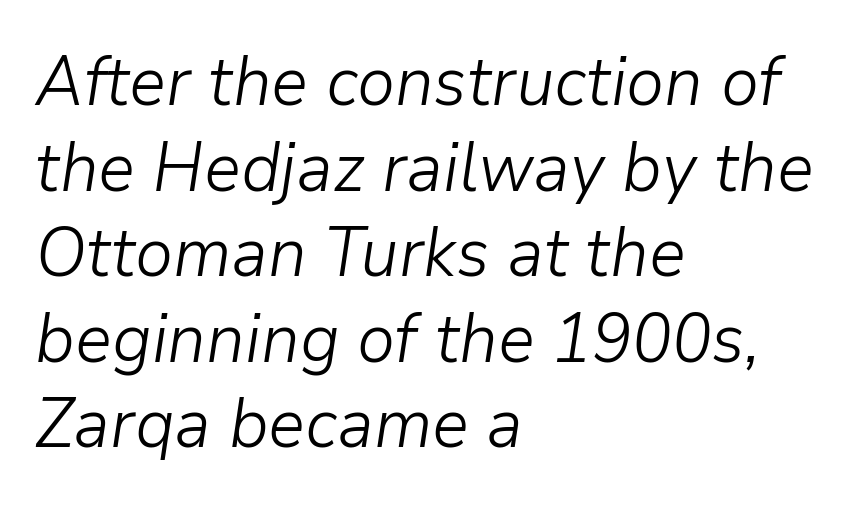
Underline: absent. Does the copy run flush right? No — it runs flush left. The typography opts for an oblique posture over an upright one. Tracking value appears to be zero — textbook default spacing. Looks like regular typesetting: each glyph gets only the width it needs.
